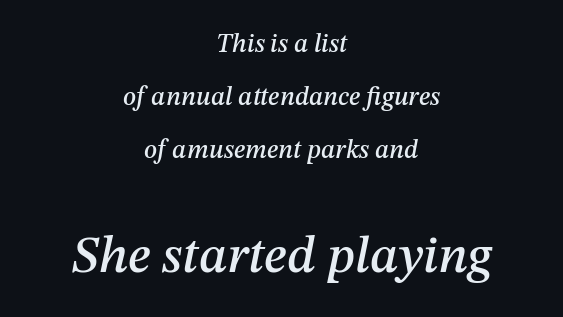
Q: Is the text italic (slanted)? A: Yes, it leans right by about 12 degrees.
Q: Is the text underlined? A: No.
Q: How is the paragraph aligned? A: Centered.
Q: Is the spacing between letters normal or unusually wide? A: Normal.
Q: Is the spacing between lines tight, normal or loose? A: Loose.
Q: Which block of text is set in a larger size, the first (top) or the second (bottom)? A: The second (bottom) one.
Q: Width (condensed, normal, or wide)? A: Normal.
Q: Stroke contrast? A: Medium.
Q: x-height? A: Medium.
Q: Monospaced? A: No.
